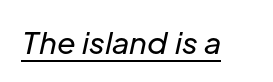
Q: Is the text bold? A: No.
Q: Is the text italic (slanted)? A: Yes, it leans right by about 12 degrees.
Q: Is the text underlined? A: Yes.
Q: Is the spacing between letters normal or unusually wide? A: Normal.
Q: Width (condensed, normal, or wide)? A: Normal.
Q: Stroke contrast? A: Low.
Q: x-height? A: Medium.
Q: Monospaced? A: No.
